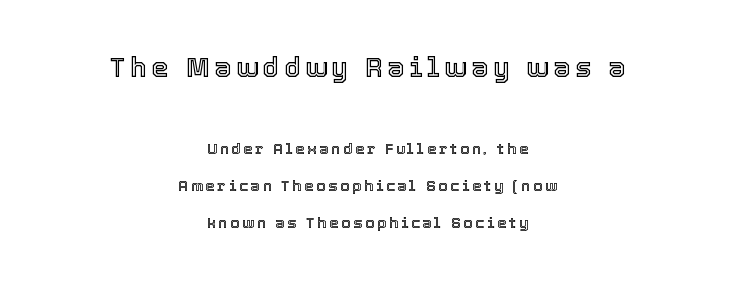
Q: Is the text italic (slanted)? A: No, it is upright.
Q: Is the text underlined? A: No.
Q: How is the paragraph aligned? A: Centered.
Q: Is the spacing between lines tight, normal or loose? A: Loose.
Q: Which block of text is set in a larger size, the first (top) or the second (bottom)? A: The first (top) one.
